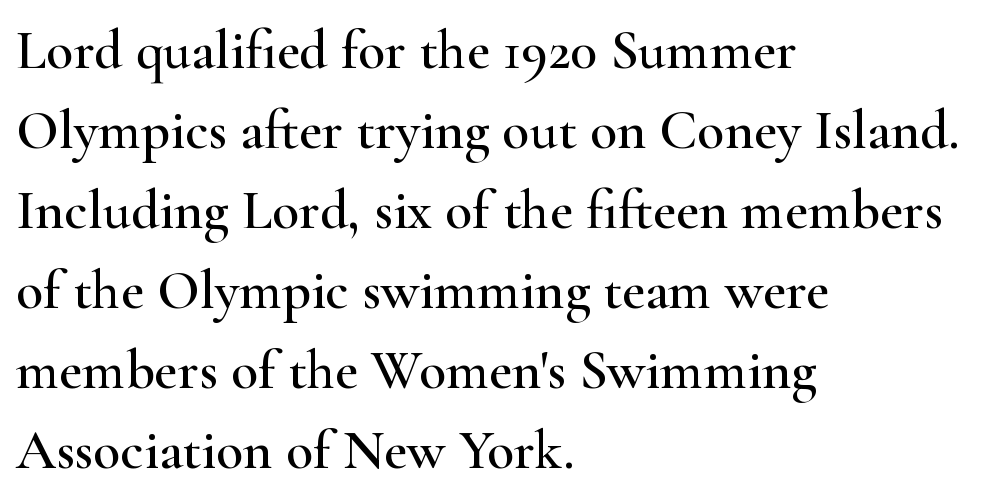
Q: Is the text italic (slanted)? A: No, it is upright.
Q: Is the typeface a serif or a sans-serif typeface? A: Serif.
Q: Is the text underlined? A: No.
Q: How is the paragraph aligned? A: Left-aligned.
Q: Is the spacing between letters normal or unusually wide? A: Normal.
Q: Is the spacing between lines tight, normal or loose? A: Normal.
Q: Width (condensed, normal, or wide)? A: Wide.
Q: Stroke contrast? A: High.
Q: x-height? A: Small.
Q: Monospaced? A: No.
